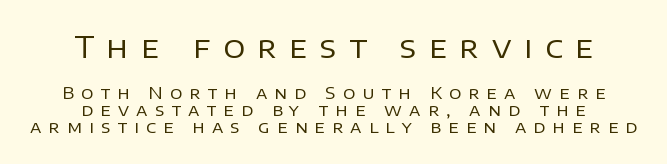
You can tell from the bare stems that sans-serif type was used. No heavy texture on the line: the type isn't bold. Spacing verdict: proportional, widths tailored to each character. This block would grow much taller if given ordinary leading; it's compressed now. Every row of glyphs is offset so its center matches the block's center. The block sitting higher on the canvas is the one with enlarged characters.
